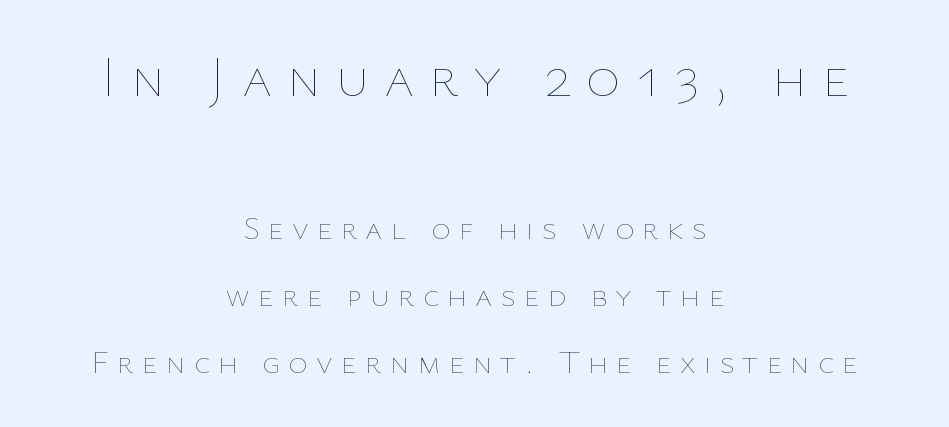
{"italic": "no", "bold": "no", "weight": "thin", "width": "normal", "stroke_contrast": "low", "x_height": "medium", "monospaced": "no", "underline": "no", "align": "center", "line_spacing": "loose", "line_spacing_ratio": 2.04, "letter_spacing": "wide", "letter_spacing_em": 0.25, "larger_block": "first", "size_ratio": 1.76, "glyph_px": 58}
